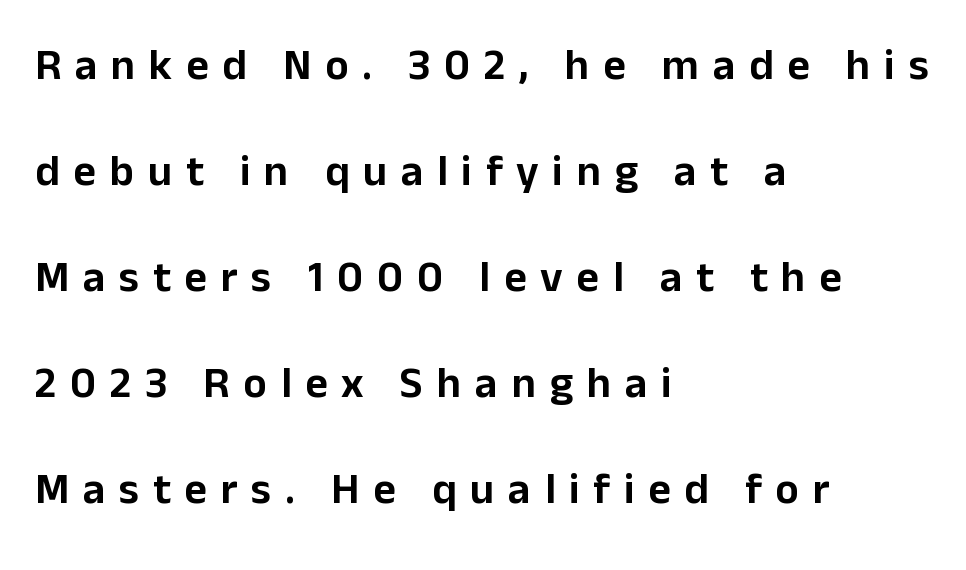
The image shows 44 px sans-serif type, upright; set left-aligned, loose line spacing (2.41x), unusually wide letter spacing (+0.31 em), not underlined; low stroke contrast and a medium x-height.
